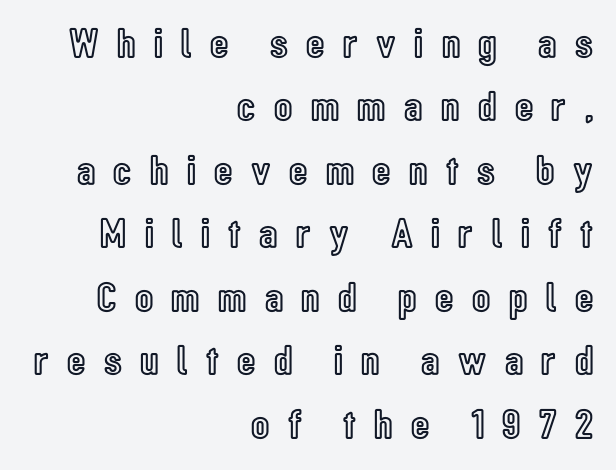
The image shows 42 px condensed type, upright; set right-aligned, normal line spacing (1.51x), unusually wide letter spacing (+0.44 em), not underlined; a medium x-height.
